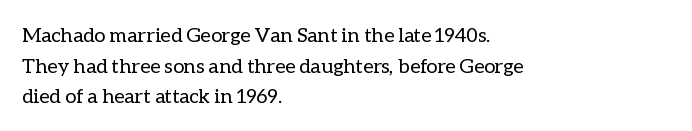
If you drew a line through each stem, it would be perfectly vertical. Students, observe: this is what conventionally led text looks like. Alignment: flush left. Decoration check: the copy has no underline.
